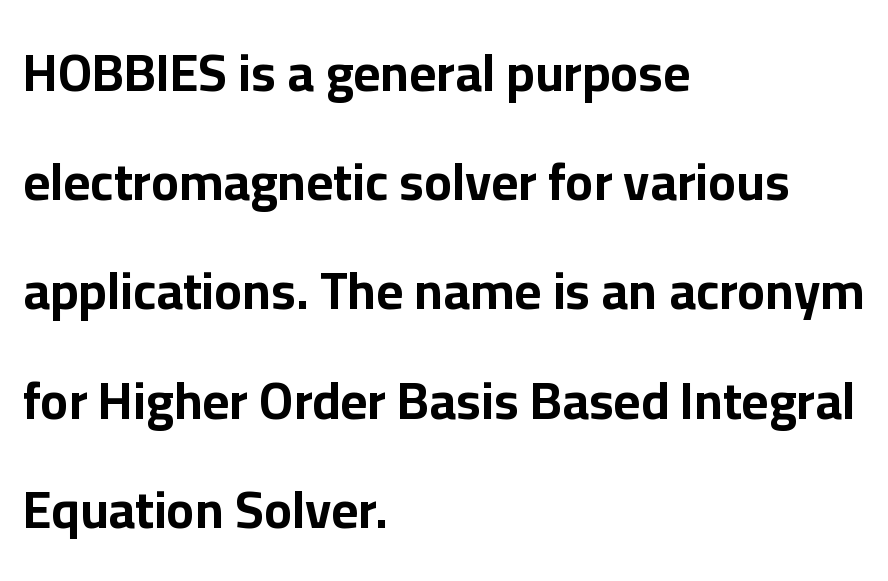
{"serif": "no", "italic": "no", "bold": "yes", "weight": "bold", "width": "normal", "stroke_contrast": "low", "x_height": "medium", "monospaced": "no", "underline": "no", "align": "left", "line_spacing": "loose", "line_spacing_ratio": 2.1, "letter_spacing": "normal", "letter_spacing_em": 0.0, "glyph_px": 52}
